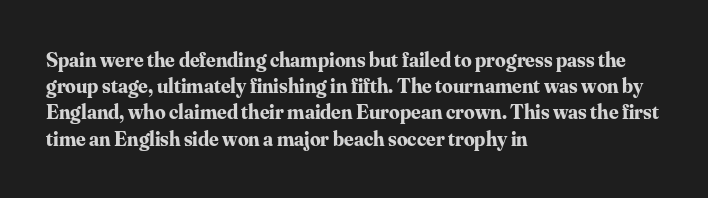
Q: Is the text bold? A: Yes.
Q: Is the text italic (slanted)? A: No, it is upright.
Q: Is the text underlined? A: No.
Q: How is the paragraph aligned? A: Left-aligned.
Q: Is the spacing between letters normal or unusually wide? A: Normal.
Q: Is the spacing between lines tight, normal or loose? A: Normal.
